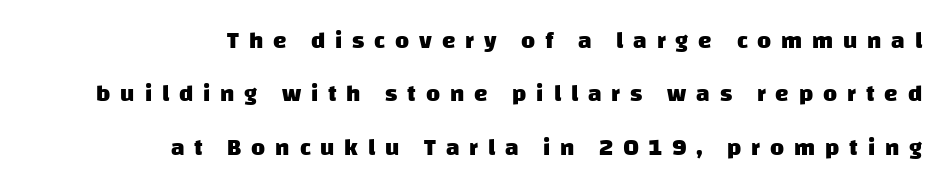
Q: Is the text bold? A: Yes.
Q: Is the text underlined? A: No.
Q: How is the paragraph aligned? A: Right-aligned.
Q: Is the spacing between letters normal or unusually wide? A: Unusually wide.
Q: Is the spacing between lines tight, normal or loose? A: Loose.
